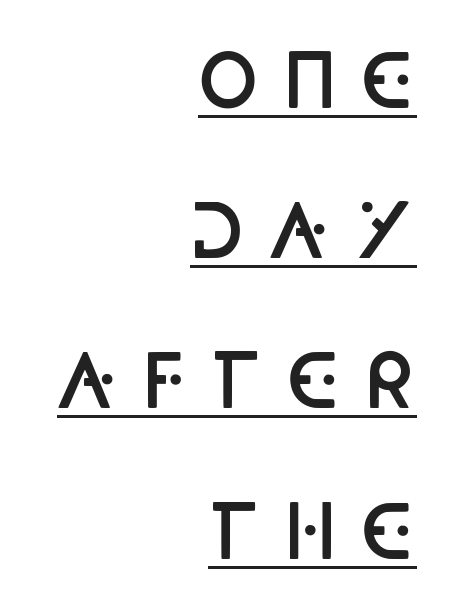
Q: Is the text bold? A: Semi-bold.
Q: Is the text italic (slanted)? A: No, it is upright.
Q: Is the typeface a serif or a sans-serif typeface? A: Sans-serif.
Q: Is the text underlined? A: Yes.
Q: How is the paragraph aligned? A: Right-aligned.
Q: Is the spacing between letters normal or unusually wide? A: Unusually wide.
Q: Is the spacing between lines tight, normal or loose? A: Loose.
Q: Width (condensed, normal, or wide)? A: Condensed.
Q: Stroke contrast? A: Low.
Q: x-height? A: Large.
Q: Monospaced? A: No.
